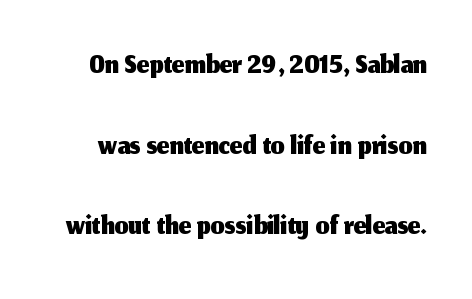
{"serif": "no", "italic": "no", "width": "normal", "stroke_contrast": "medium", "x_height": "medium", "monospaced": "no", "underline": "no", "line_spacing_ratio": 1.83, "letter_spacing": "normal", "letter_spacing_em": 0.0, "glyph_px": 44}
